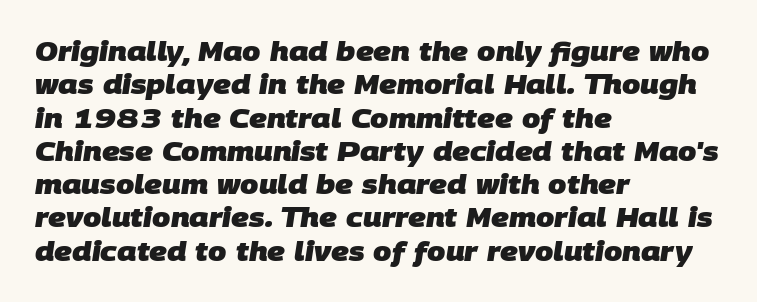
Q: Is the text bold? A: Yes.
Q: Is the text underlined? A: No.
Q: How is the paragraph aligned? A: Left-aligned.
Q: Is the spacing between letters normal or unusually wide? A: Normal.
Q: Is the spacing between lines tight, normal or loose? A: Normal.
